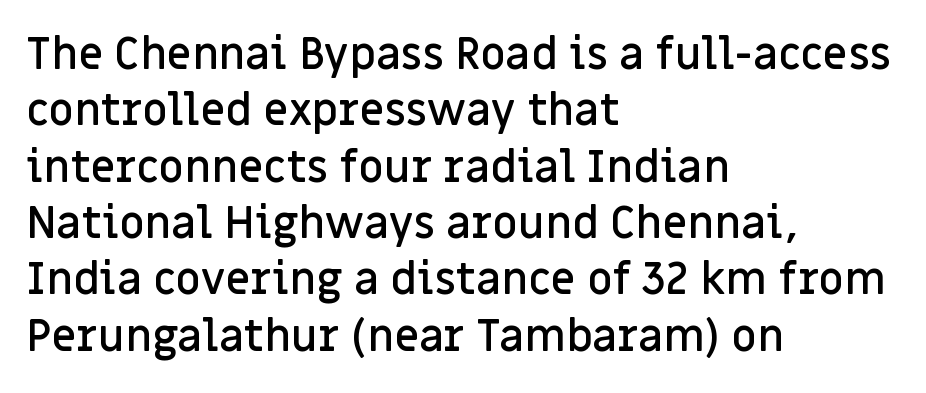
Is the letter spacing exaggerated? No — it looks like the ordinary default. Font category for this specimen: sans-serif. The passage shown stacks its lines at a standard gap. Do the letters lean? They stand straight.
